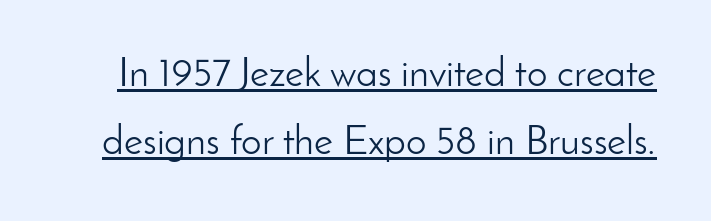
Q: Is the text bold? A: No.
Q: Is the text italic (slanted)? A: No, it is upright.
Q: Is the typeface a serif or a sans-serif typeface? A: Sans-serif.
Q: Is the text underlined? A: Yes.
Q: Is the spacing between letters normal or unusually wide? A: Normal.
Q: Is the spacing between lines tight, normal or loose? A: Normal.
Q: Width (condensed, normal, or wide)? A: Normal.
Q: Stroke contrast? A: Low.
Q: x-height? A: Small.
Q: Monospaced? A: No.
